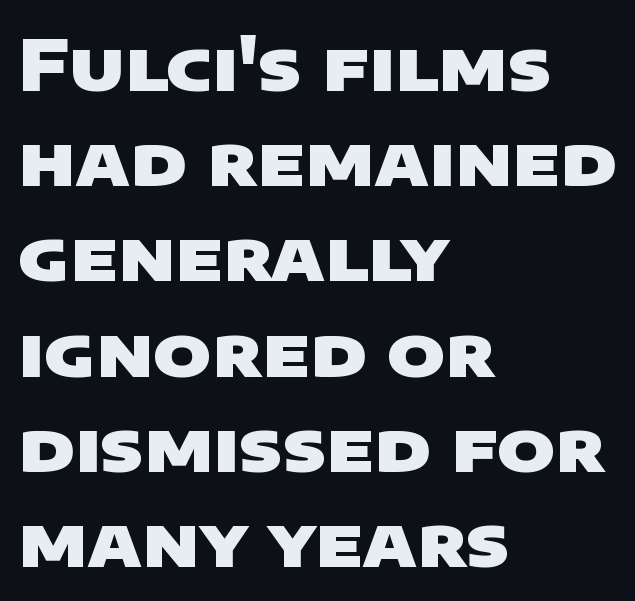
The tracking reads as untouched default to a designer's eye. The rendering uses a moderate line-height, typical for paragraphs. You'd pick this weight for a headline — it's a proper bold. Note the varied advance widths — an 'i' is clearly narrower than an 'm'. Any mark beneath the type? The region is blank.
